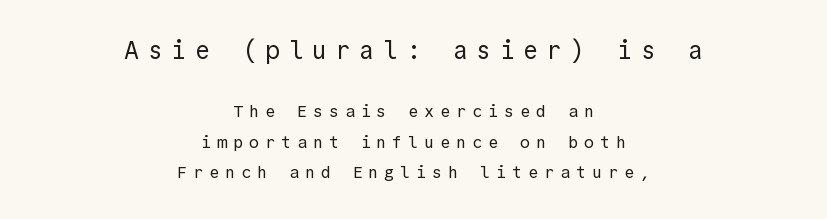
Q: Is the text bold? A: No.
Q: Is the text italic (slanted)? A: No, it is upright.
Q: Is the text underlined? A: No.
Q: How is the paragraph aligned? A: Centered.
Q: Is the spacing between letters normal or unusually wide? A: Unusually wide.
Q: Which block of text is set in a larger size, the first (top) or the second (bottom)? A: The first (top) one.
